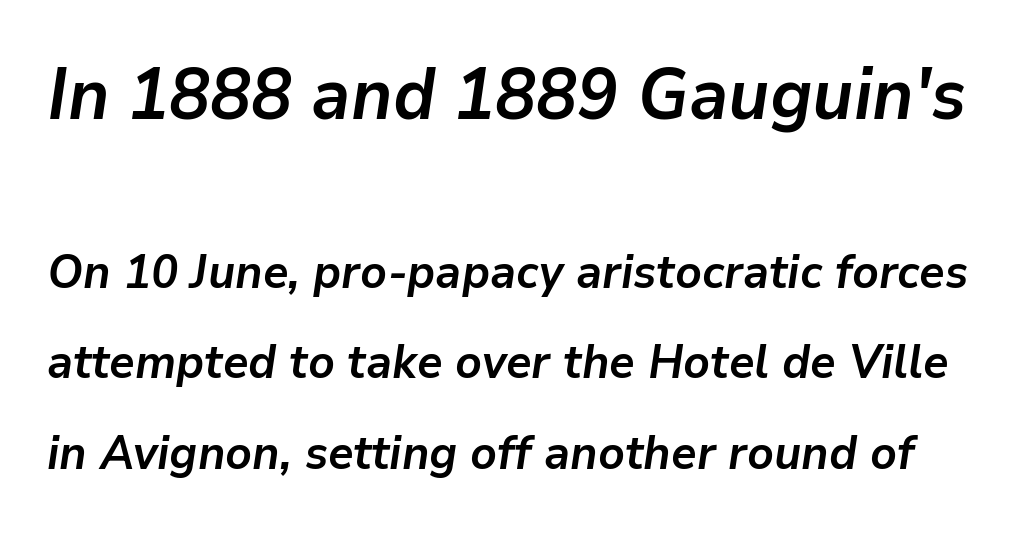
The image shows 71 px semibold type, italic (leaning right); set loose line spacing (1.92x), normal letter spacing, not underlined; the first (top) block is 1.51x larger; low stroke contrast and a medium x-height.
